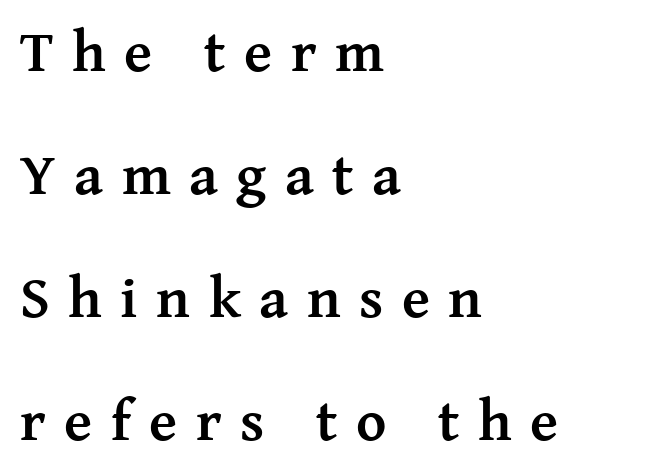
{"serif": "yes", "italic": "no", "bold": "yes", "weight": "semibold", "width": "normal", "stroke_contrast": "medium", "x_height": "medium", "monospaced": "no", "underline": "no", "align": "left", "line_spacing": "loose", "line_spacing_ratio": 2.12, "letter_spacing": "wide", "letter_spacing_em": 0.32, "glyph_px": 58}
